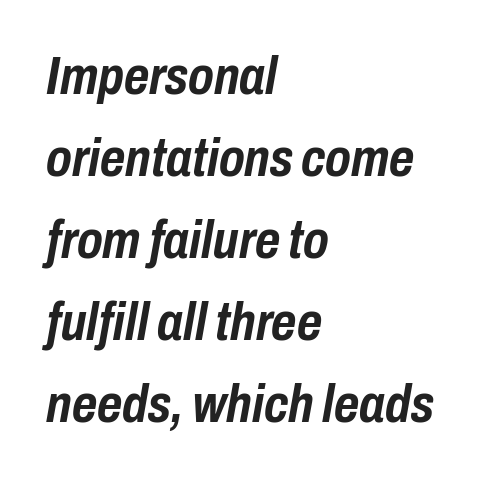
Q: Is the text bold? A: Yes.
Q: Is the text italic (slanted)? A: Yes, it leans right by about 10 degrees.
Q: Is the text underlined? A: No.
Q: How is the paragraph aligned? A: Left-aligned.
Q: Is the spacing between letters normal or unusually wide? A: Normal.
Q: Is the spacing between lines tight, normal or loose? A: Normal.
Q: Width (condensed, normal, or wide)? A: Condensed.
Q: Stroke contrast? A: Low.
Q: x-height? A: Medium.
Q: Monospaced? A: No.
